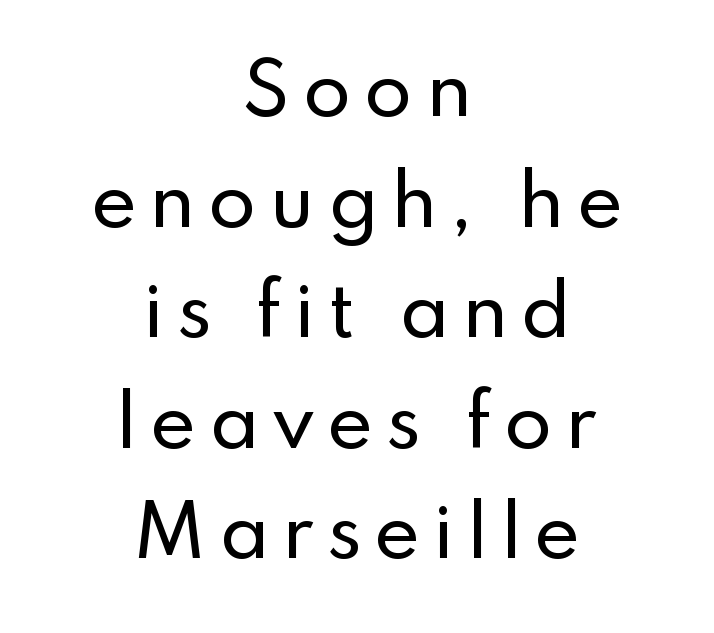
Q: Is the text italic (slanted)? A: No, it is upright.
Q: Is the typeface a serif or a sans-serif typeface? A: Sans-serif.
Q: Is the text underlined? A: No.
Q: How is the paragraph aligned? A: Centered.
Q: Is the spacing between lines tight, normal or loose? A: Normal.
Q: Width (condensed, normal, or wide)? A: Normal.
Q: Stroke contrast? A: Low.
Q: x-height? A: Small.
Q: Monospaced? A: No.
